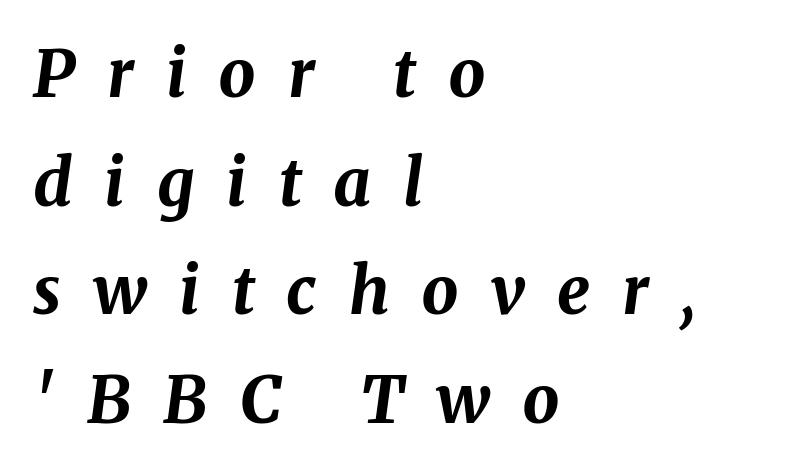
Q: Is the text bold? A: Yes.
Q: Is the text italic (slanted)? A: Yes, it leans right by about 8 degrees.
Q: Is the text underlined? A: No.
Q: How is the paragraph aligned? A: Left-aligned.
Q: Is the spacing between letters normal or unusually wide? A: Unusually wide.
Q: Is the spacing between lines tight, normal or loose? A: Normal.
Q: Width (condensed, normal, or wide)? A: Normal.
Q: Stroke contrast? A: Medium.
Q: x-height? A: Medium.
Q: Monospaced? A: No.
